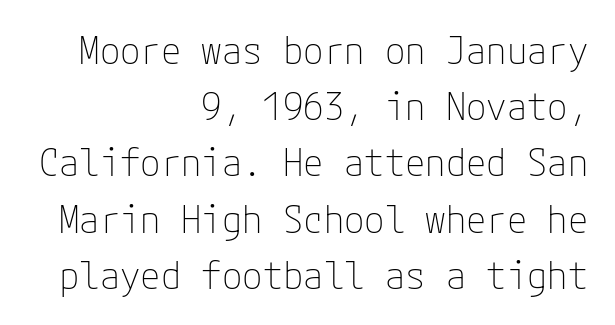
The image shows 37 px thin sans-serif type, upright; set right-aligned, normal line spacing (1.52x), normal letter spacing, not underlined; low stroke contrast and a medium x-height.
